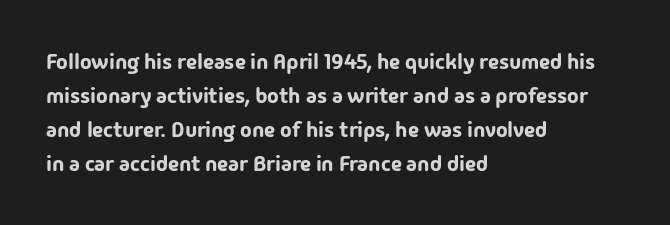
Q: Is the text italic (slanted)? A: No, it is upright.
Q: Is the text underlined? A: No.
Q: How is the paragraph aligned? A: Left-aligned.
Q: Is the spacing between letters normal or unusually wide? A: Normal.
Q: Is the spacing between lines tight, normal or loose? A: Normal.
